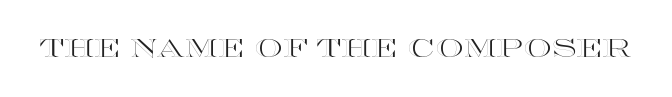
If you drew a line through each stem, it would be perfectly vertical. Characters follow at the spacing the type designer built in. The words here are not underlined.
